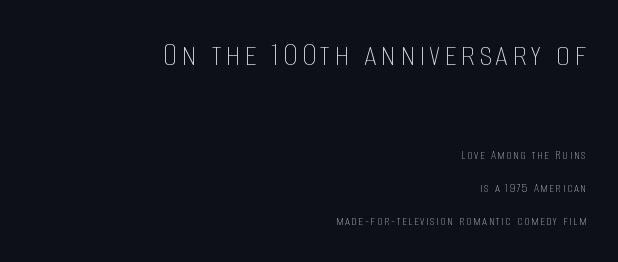
Q: Is the text bold? A: No.
Q: Is the text italic (slanted)? A: No, it is upright.
Q: Is the text underlined? A: No.
Q: How is the paragraph aligned? A: Right-aligned.
Q: Is the spacing between lines tight, normal or loose? A: Loose.
Q: Which block of text is set in a larger size, the first (top) or the second (bottom)? A: The first (top) one.
Q: Width (condensed, normal, or wide)? A: Condensed.
Q: Stroke contrast? A: Low.
Q: x-height? A: Large.
Q: Monospaced? A: No.
